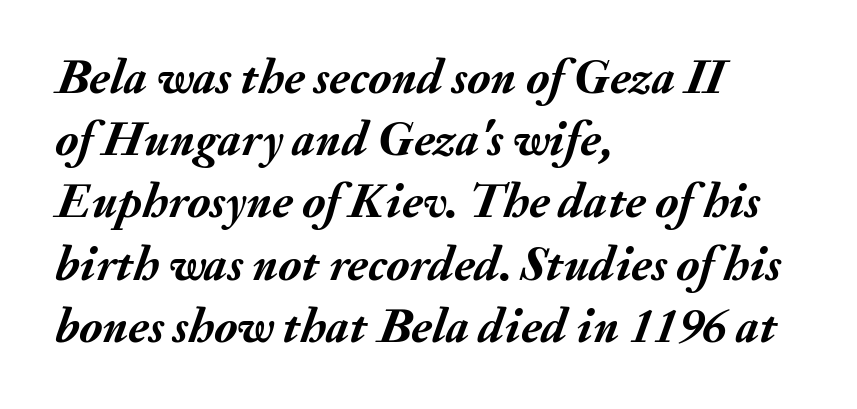
The image shows 49 px semibold type, italic (leaning right); set left-aligned, normal line spacing (1.27x), normal letter spacing, not underlined; medium stroke contrast and a small x-height.
